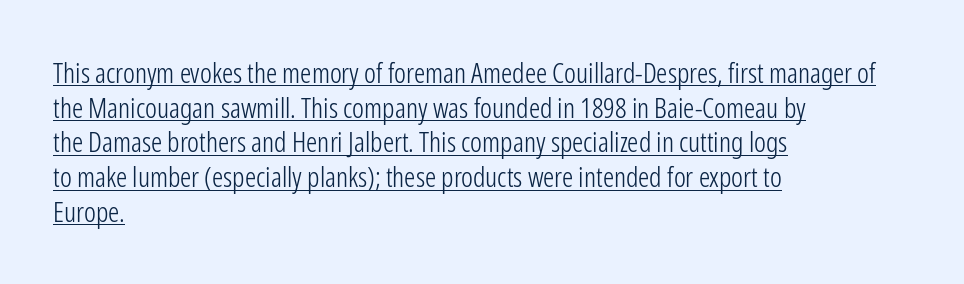
Q: Is the text bold? A: No.
Q: Is the text italic (slanted)? A: No, it is upright.
Q: Is the typeface a serif or a sans-serif typeface? A: Sans-serif.
Q: Is the text underlined? A: Yes.
Q: How is the paragraph aligned? A: Left-aligned.
Q: Is the spacing between letters normal or unusually wide? A: Normal.
Q: Width (condensed, normal, or wide)? A: Condensed.
Q: Stroke contrast? A: Low.
Q: x-height? A: Medium.
Q: Monospaced? A: No.
